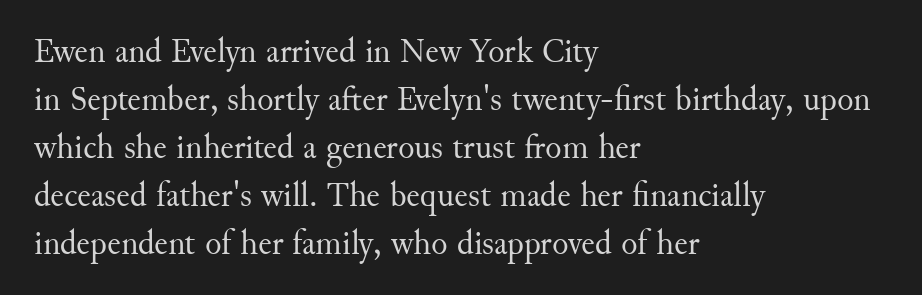
The image shows 34 px regular-weight serif type, upright; set left-aligned, normal line spacing (1.41x), normal letter spacing, not underlined; medium stroke contrast and a small x-height.
